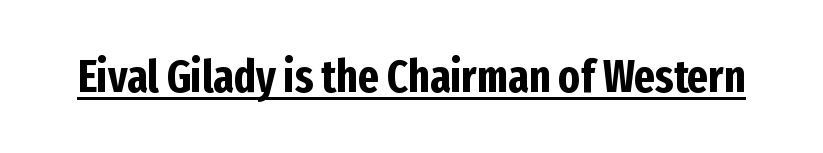
{"serif": "no", "italic": "no", "bold": "yes", "weight": "bold", "width": "condensed", "stroke_contrast": "low", "x_height": "medium", "monospaced": "no", "underline": "yes", "letter_spacing": "normal", "letter_spacing_em": 0.0, "glyph_px": 45}
